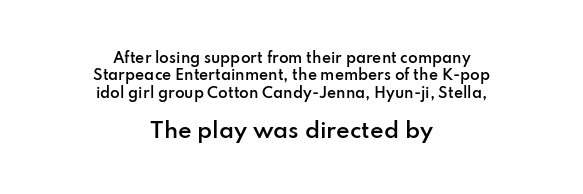
These two chunks differ in scale, with the bottom chunk taking the larger measure. Which margin do the lines hug? Neither — every line sits in the middle. Descenders are the only things crossing below the line. It's the straight-up-and-down kind of type. How are the letters spaced? Ordinarily, with no added tracking.
